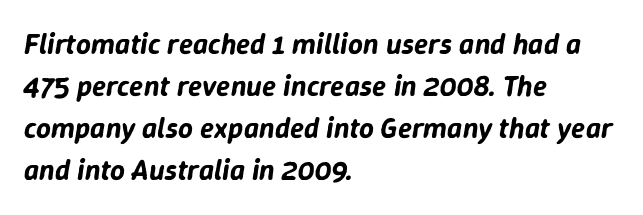
{"italic": "yes", "lean": "right", "slant_degrees": 9, "width": "normal", "stroke_contrast": "low", "x_height": "medium", "monospaced": "no", "underline": "no", "align": "left", "line_spacing": "normal", "line_spacing_ratio": 1.45, "letter_spacing": "normal", "letter_spacing_em": 0.0, "glyph_px": 29}
